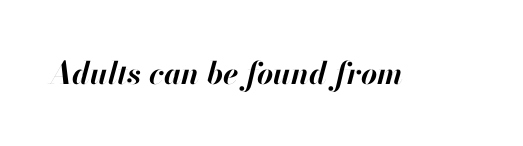
Q: Is the text bold? A: Yes.
Q: Is the text italic (slanted)? A: Yes, it leans right by about 13 degrees.
Q: Is the text underlined? A: No.
Q: Is the spacing between letters normal or unusually wide? A: Normal.
Q: Width (condensed, normal, or wide)? A: Normal.
Q: Stroke contrast? A: High.
Q: x-height? A: Small.
Q: Monospaced? A: No.
